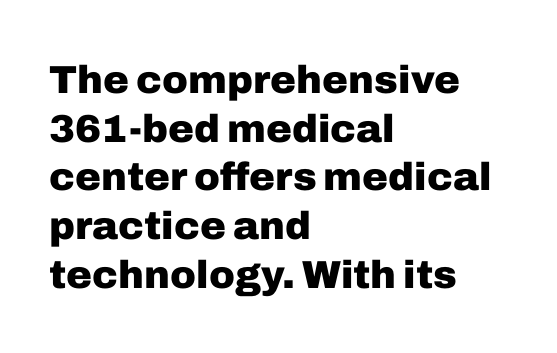
Q: Is the text bold? A: Yes.
Q: Is the text italic (slanted)? A: No, it is upright.
Q: Is the typeface a serif or a sans-serif typeface? A: Sans-serif.
Q: Is the text underlined? A: No.
Q: How is the paragraph aligned? A: Left-aligned.
Q: Is the spacing between letters normal or unusually wide? A: Normal.
Q: Is the spacing between lines tight, normal or loose? A: Normal.
Q: Width (condensed, normal, or wide)? A: Normal.
Q: Stroke contrast? A: Low.
Q: x-height? A: Medium.
Q: Monospaced? A: No.
